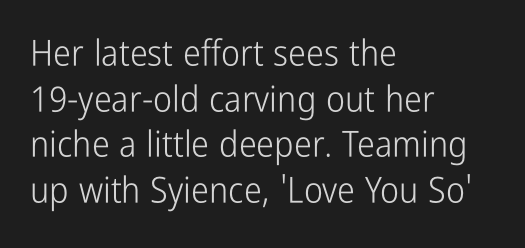
Q: Is the text bold? A: No.
Q: Is the text italic (slanted)? A: No, it is upright.
Q: Is the typeface a serif or a sans-serif typeface? A: Sans-serif.
Q: Is the text underlined? A: No.
Q: How is the paragraph aligned? A: Left-aligned.
Q: Is the spacing between letters normal or unusually wide? A: Normal.
Q: Is the spacing between lines tight, normal or loose? A: Normal.
Q: Width (condensed, normal, or wide)? A: Condensed.
Q: Stroke contrast? A: Low.
Q: x-height? A: Medium.
Q: Monospaced? A: No.
